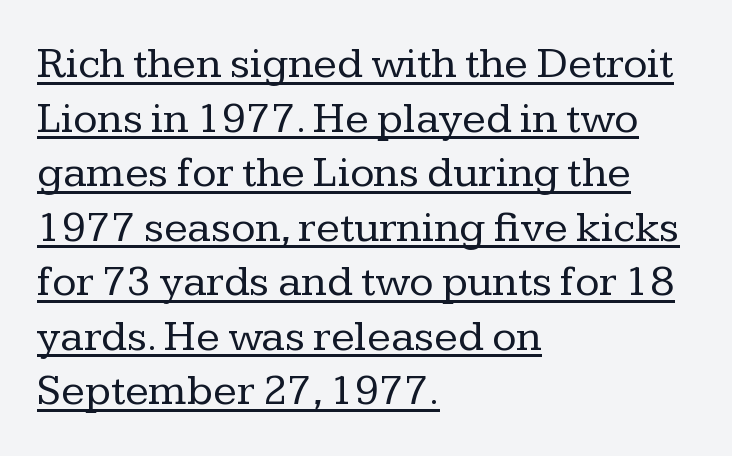
The image shows 44 px regular-weight serif type, upright; set left-aligned, line spacing 1.24x, normal letter spacing, underlined; low stroke contrast and a medium x-height.
